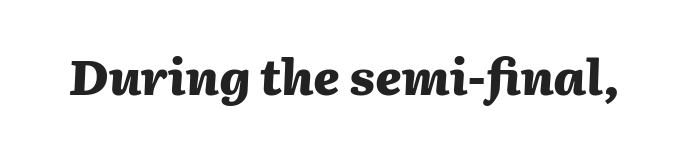
This sample uses an oblique cut, with every glyph tilted off the vertical. The passage shown is not underscored anywhere. These words are printed bold, with thick strokes throughout. A typesetter would call this proportional, since set widths differ per character. The letters sit at their default tracking, neither squeezed nor spread.
